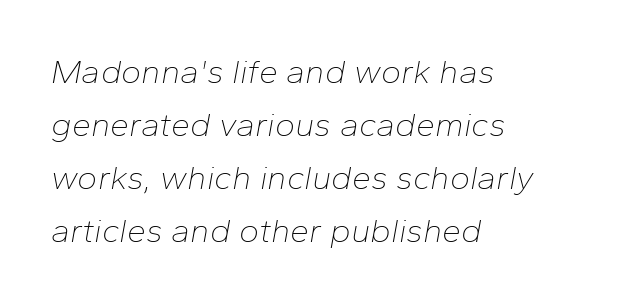
{"italic": "yes", "lean": "right", "slant_degrees": 10, "bold": "no", "weight": "thin", "width": "normal", "stroke_contrast": "low", "x_height": "medium", "monospaced": "no", "underline": "no", "align": "left", "line_spacing": "normal", "line_spacing_ratio": 1.56, "letter_spacing": "normal", "letter_spacing_em": 0.0, "glyph_px": 34}
